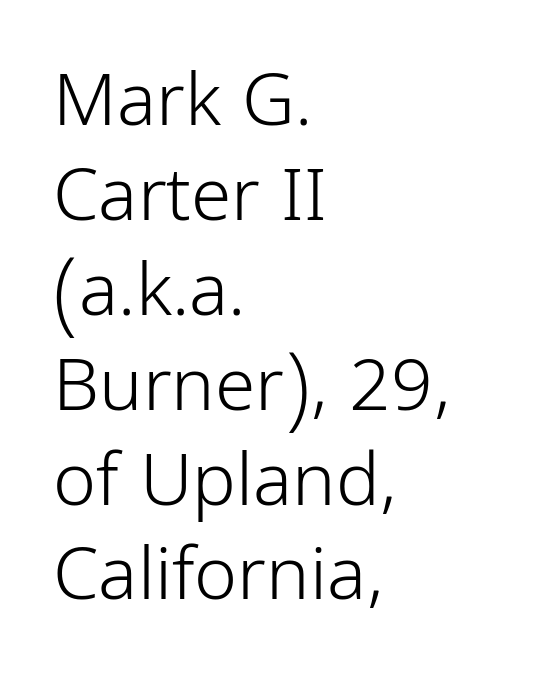
This is roman type, the default non-slanted kind. Tracking here is standard; glyphs follow each other at the usual distance. Leading: standard. You could not count columns in this text — the font is proportionally spaced. Ink coverage per letter is moderate at most.
